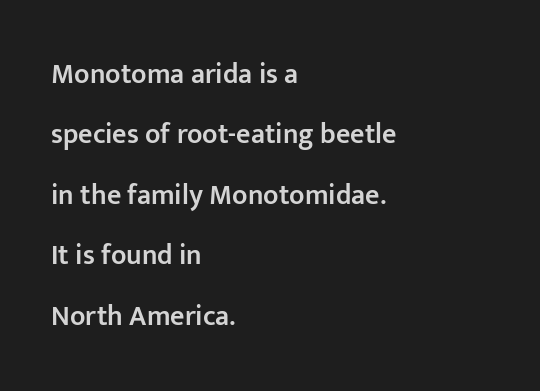
Q: Is the text bold? A: Semi-bold.
Q: Is the text italic (slanted)? A: No, it is upright.
Q: Is the typeface a serif or a sans-serif typeface? A: Sans-serif.
Q: Is the text underlined? A: No.
Q: How is the paragraph aligned? A: Left-aligned.
Q: Is the spacing between letters normal or unusually wide? A: Normal.
Q: Is the spacing between lines tight, normal or loose? A: Loose.
Q: Width (condensed, normal, or wide)? A: Normal.
Q: Stroke contrast? A: Low.
Q: x-height? A: Medium.
Q: Monospaced? A: No.
